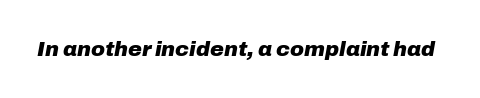
The image shows 21 px bold type, italic (leaning right); set normal letter spacing, not underlined.
